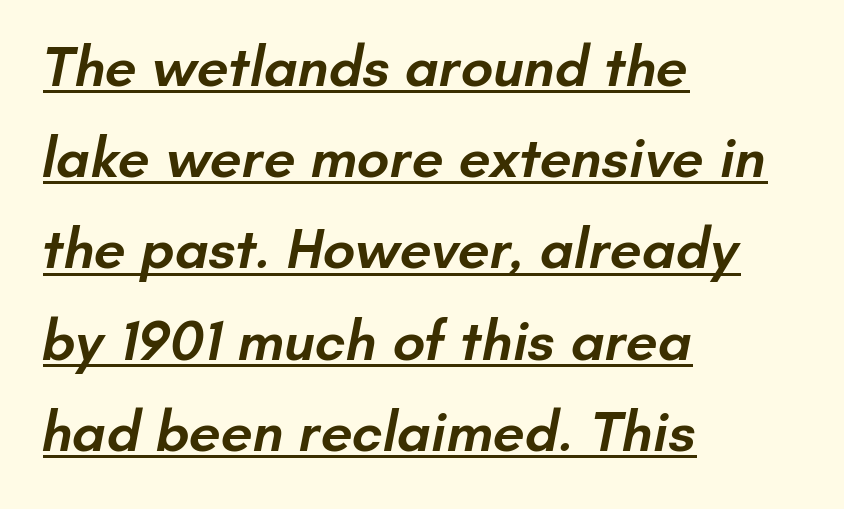
The lines in this sample share a left origin and differ only in where they stop. Tracking value appears to be zero — textbook default spacing. Normally led — the rows are evenly, conventionally spaced. The characters look somewhat weighty, a semibold short of true bold.
